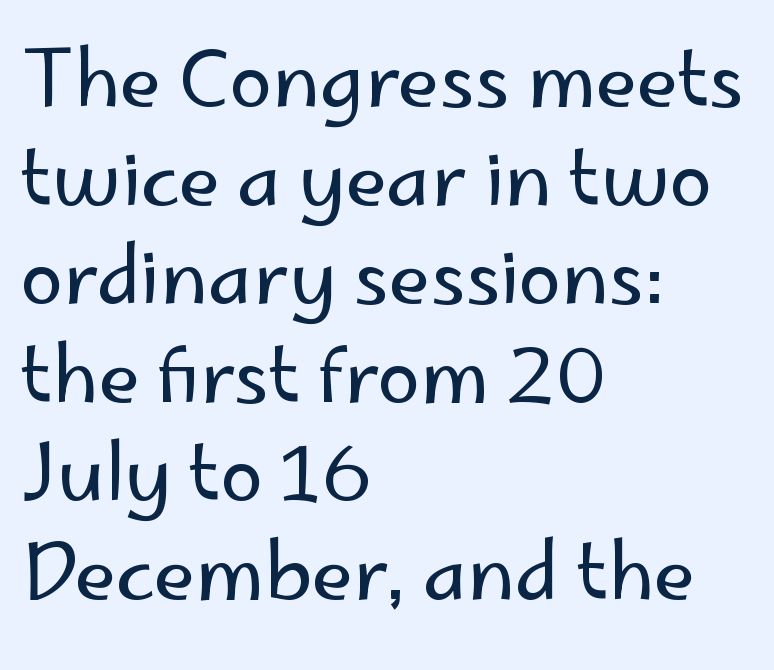
The image shows 77 px regular-weight sans-serif type, upright; set left-aligned, normal line spacing (1.28x), normal letter spacing, not underlined; low stroke contrast and a small x-height.
